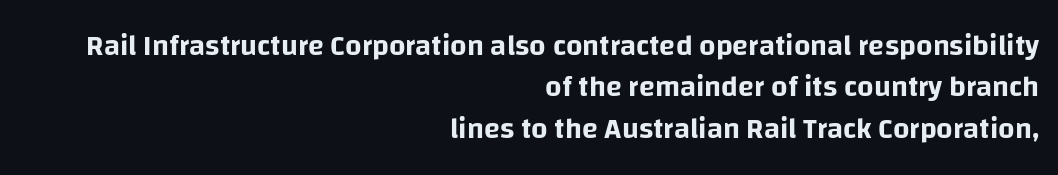
The image shows 29 px sans-serif type, upright; set right-aligned, normal line spacing (1.43x), normal letter spacing, not underlined; low stroke contrast and a large x-height.
